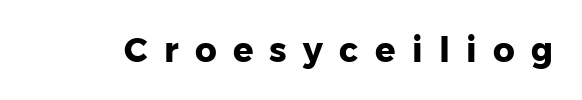
{"serif": "no", "italic": "no", "bold": "yes", "weight": "heavy", "width": "normal", "stroke_contrast": "low", "x_height": "medium", "monospaced": "no", "underline": "no", "letter_spacing": "wide", "letter_spacing_em": 0.48, "glyph_px": 34}
